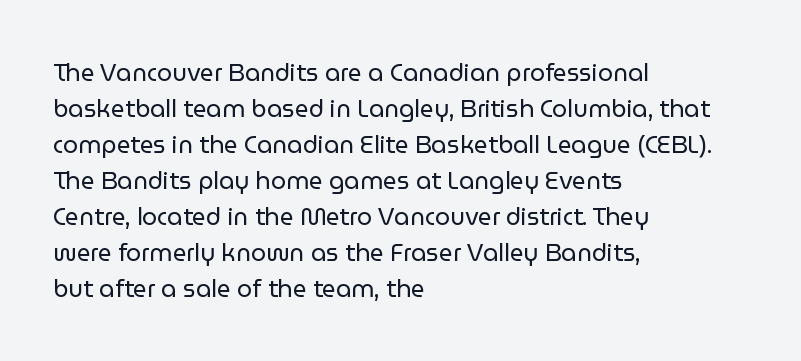
There is no visible air inserted between adjacent glyphs. The rendering anchors every line to the left-hand side. Counters stay open thanks to moderate or lighter strokes. Is there much room between lines? A standard amount, neither cramped nor airy. Type without underlining.
